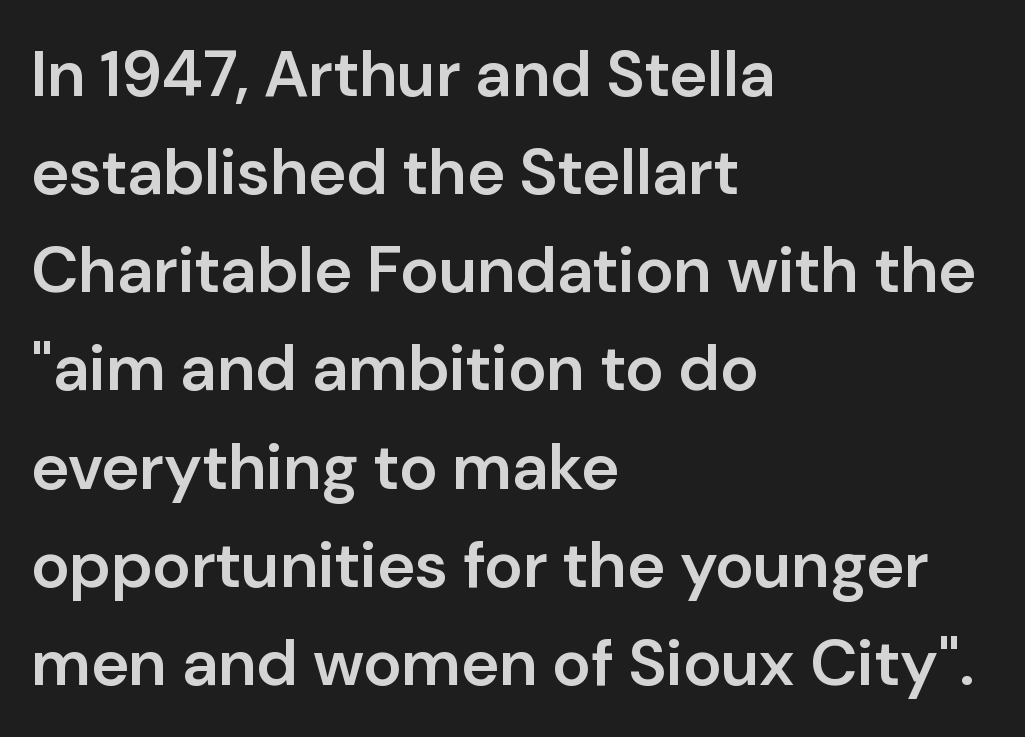
{"serif": "no", "italic": "no", "bold": "semi", "weight": "semibold", "width": "normal", "stroke_contrast": "low", "x_height": "medium", "monospaced": "no", "underline": "no", "align": "left", "line_spacing": "normal", "line_spacing_ratio": 1.51, "letter_spacing": "normal", "letter_spacing_em": 0.0, "glyph_px": 65}
